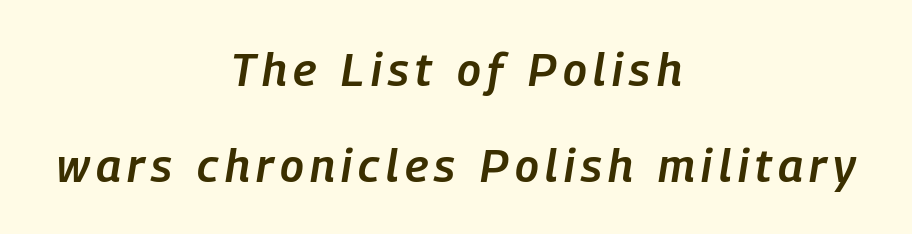
{"italic": "yes", "lean": "right", "slant_degrees": 9, "bold": "semi", "weight": "semibold", "width": "condensed", "stroke_contrast": "low", "x_height": "medium", "monospaced": "no", "underline": "no", "align": "center", "line_spacing": "loose", "line_spacing_ratio": 2.08, "glyph_px": 46}
